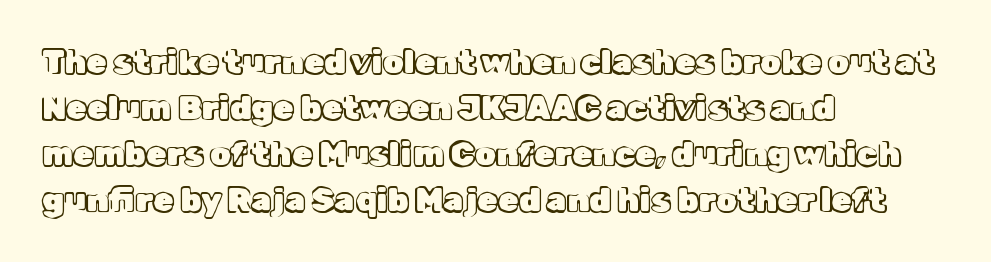
Q: Is the text italic (slanted)? A: No, it is upright.
Q: Is the text underlined? A: No.
Q: How is the paragraph aligned? A: Left-aligned.
Q: Is the spacing between letters normal or unusually wide? A: Normal.
Q: Is the spacing between lines tight, normal or loose? A: Normal.
Q: Width (condensed, normal, or wide)? A: Normal.
Q: x-height? A: Medium.
Q: Monospaced? A: No.
